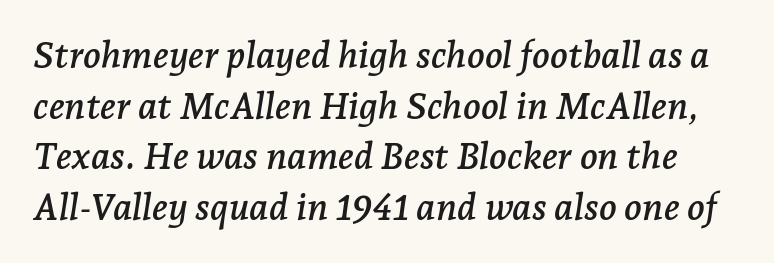
The rendering uses a moderate line-height, typical for paragraphs. A serif font was chosen for this passage. The strip under each line holds only bare page. Compared with ordinary roman type, these characters are visibly tilted. Think of a printed novel: that variable character pitch is what you see here.
